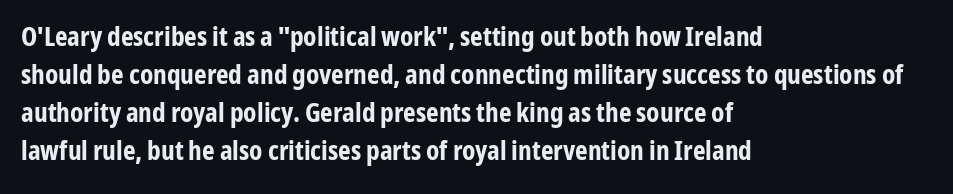
Nothing unusual about the tracking: characters are spaced as the font intends. Glance below the letters and you will spot only blank space. Designer's note — italics off, roman on. Alignment: flush left.
